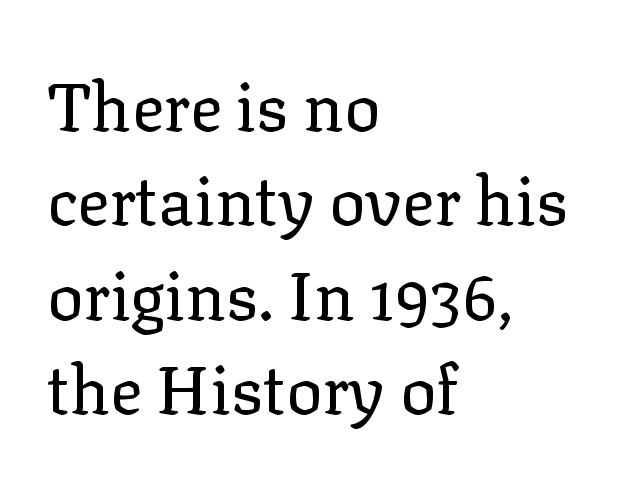
Q: Is the text bold? A: No.
Q: Is the text italic (slanted)? A: No, it is upright.
Q: Is the typeface a serif or a sans-serif typeface? A: Serif.
Q: Is the text underlined? A: No.
Q: How is the paragraph aligned? A: Left-aligned.
Q: Is the spacing between letters normal or unusually wide? A: Normal.
Q: Is the spacing between lines tight, normal or loose? A: Normal.
Q: Width (condensed, normal, or wide)? A: Normal.
Q: Stroke contrast? A: Low.
Q: x-height? A: Medium.
Q: Monospaced? A: No.
